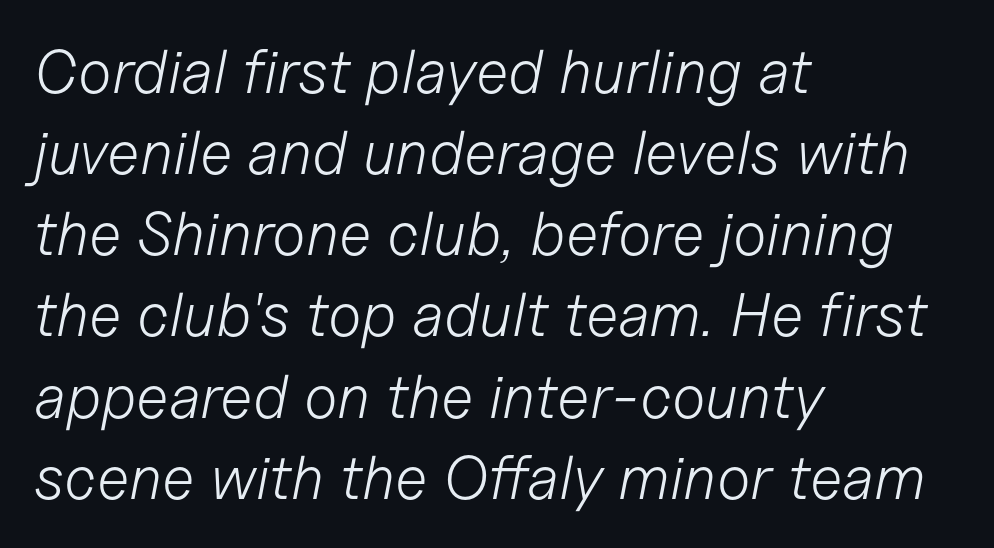
{"italic": "yes", "lean": "right", "slant_degrees": 11, "bold": "no", "weight": "light", "width": "normal", "stroke_contrast": "low", "x_height": "medium", "monospaced": "no", "underline": "no", "align": "left", "line_spacing": "normal", "line_spacing_ratio": 1.33, "letter_spacing": "normal", "letter_spacing_em": 0.0, "glyph_px": 61}
